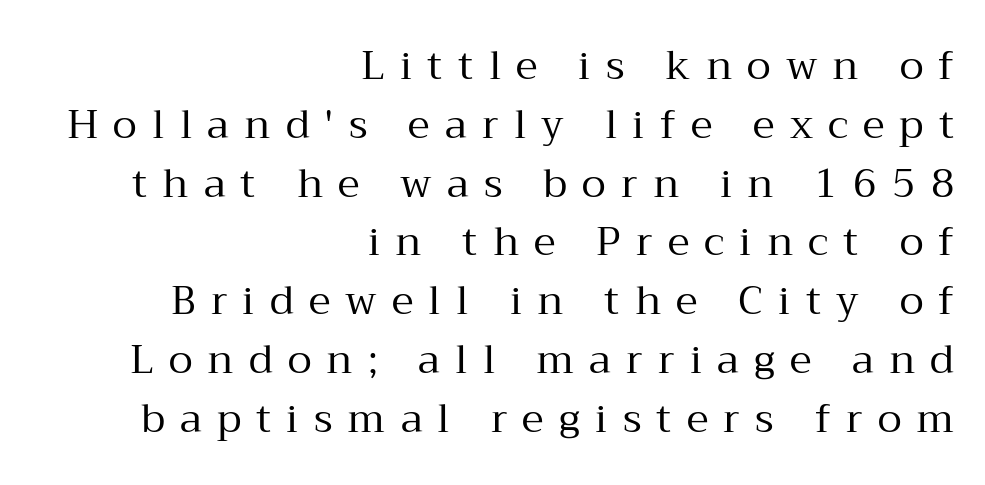
{"serif": "yes", "italic": "no", "bold": "no", "weight": "regular", "width": "normal", "stroke_contrast": "medium", "x_height": "medium", "monospaced": "no", "underline": "no", "align": "right", "line_spacing": "normal", "line_spacing_ratio": 1.47, "letter_spacing": "wide", "letter_spacing_em": 0.38, "glyph_px": 40}
